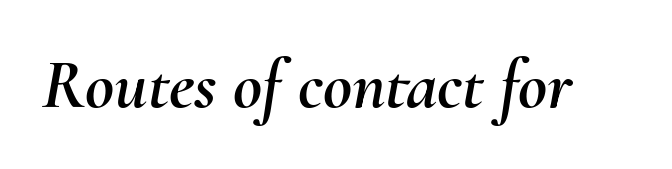
The image shows 71 px text type, italic (leaning right); set normal letter spacing, not underlined; medium stroke contrast and a small x-height.
